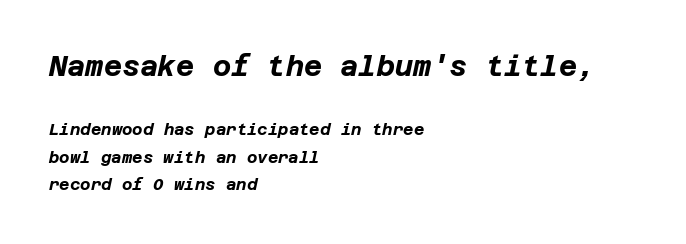
Top chunk: large. Bottom chunk: small. The area under the type is left untouched. Horizontal alignment here is leftward, the default for most running prose. I'd describe the lettering as bold — thick and assertive. Does the lettering tilt? It does — this is italic. Caption: standard tracking, unaltered.
